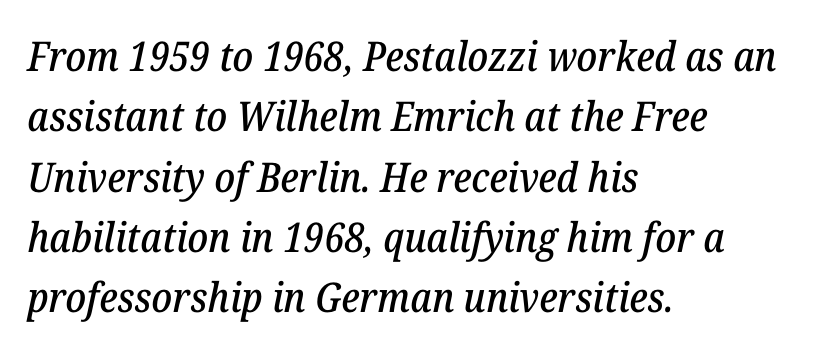
The image shows 41 px serif type, italic (leaning right); set left-aligned, normal line spacing (1.47x), normal letter spacing, not underlined; low stroke contrast and a medium x-height.
